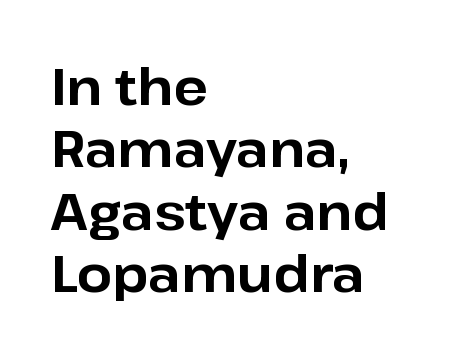
The image shows 50 px bold sans-serif type, upright; set left-aligned, normal line spacing (1.25x), normal letter spacing, not underlined; low stroke contrast and a medium x-height.
